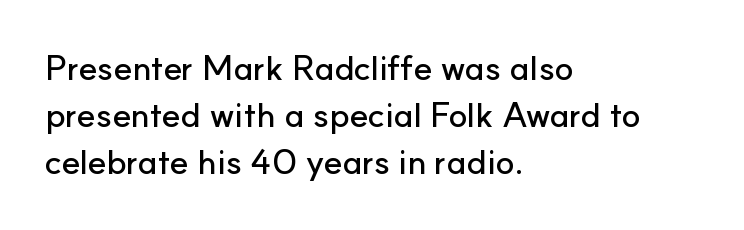
{"serif": "no", "italic": "no", "width": "normal", "stroke_contrast": "low", "x_height": "small", "monospaced": "no", "underline": "no", "align": "left", "line_spacing": "normal", "line_spacing_ratio": 1.35, "letter_spacing": "normal", "letter_spacing_em": 0.0, "glyph_px": 35}
